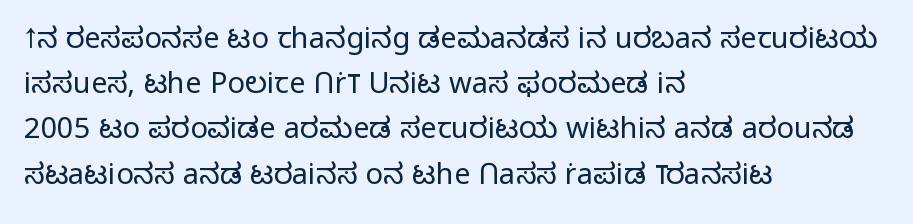
If you measured baseline to baseline, you'd find a middling distance. Looks like regular typesetting: each glyph gets only the width it needs. The foot of each line stays bare and open. A roman cut, with each character standing at attention. Typeset ragged right — the left edge is the straight one. No chunkiness to these letters — they're not bold.
